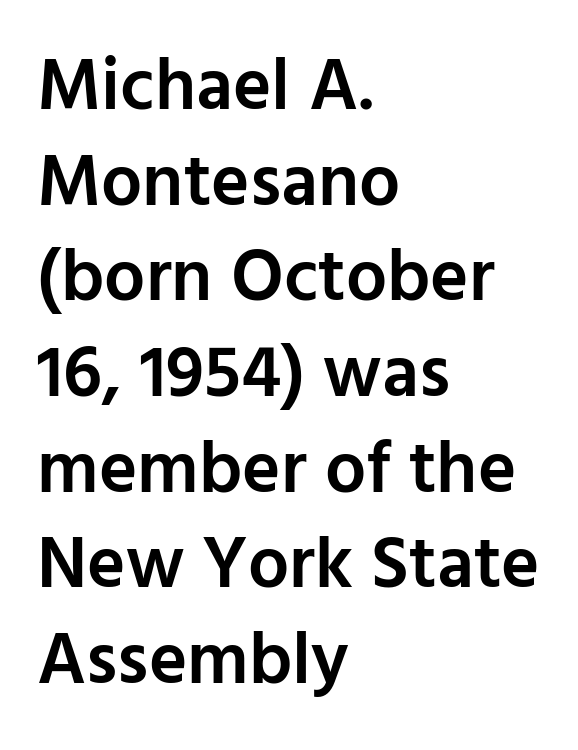
{"serif": "no", "italic": "no", "bold": "semi", "weight": "semibold", "width": "normal", "stroke_contrast": "low", "x_height": "medium", "monospaced": "no", "underline": "no", "align": "left", "line_spacing": "normal", "line_spacing_ratio": 1.31, "letter_spacing": "normal", "letter_spacing_em": 0.0, "glyph_px": 73}
